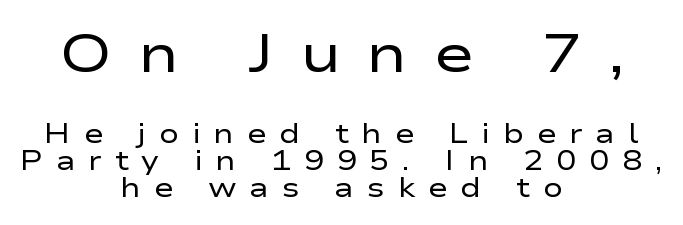
Q: Is the text bold? A: No.
Q: Is the text italic (slanted)? A: No, it is upright.
Q: Is the typeface a serif or a sans-serif typeface? A: Sans-serif.
Q: Is the text underlined? A: No.
Q: How is the paragraph aligned? A: Centered.
Q: Is the spacing between letters normal or unusually wide? A: Unusually wide.
Q: Is the spacing between lines tight, normal or loose? A: Tight.
Q: Which block of text is set in a larger size, the first (top) or the second (bottom)? A: The first (top) one.
Q: Width (condensed, normal, or wide)? A: Wide.
Q: Stroke contrast? A: Low.
Q: x-height? A: Medium.
Q: Monospaced? A: No.
